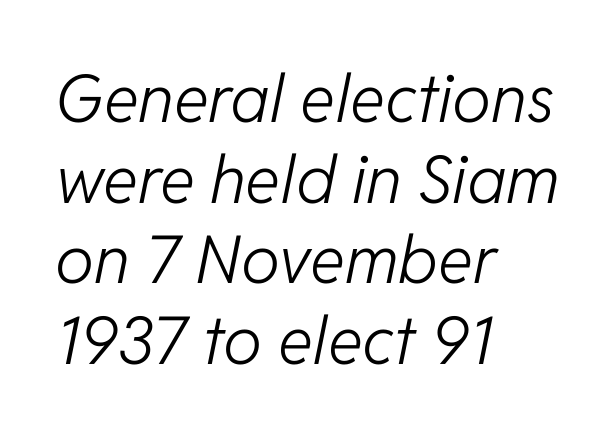
Q: Is the text bold? A: No.
Q: Is the text italic (slanted)? A: Yes, it leans right by about 11 degrees.
Q: Is the text underlined? A: No.
Q: How is the paragraph aligned? A: Left-aligned.
Q: Is the spacing between letters normal or unusually wide? A: Normal.
Q: Width (condensed, normal, or wide)? A: Normal.
Q: Stroke contrast? A: Low.
Q: x-height? A: Medium.
Q: Monospaced? A: No.
